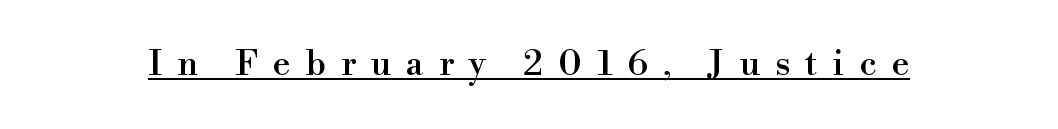
The image shows 35 px serif type, upright; set unusually wide letter spacing (+0.43 em), underlined; high stroke contrast and a small x-height.
